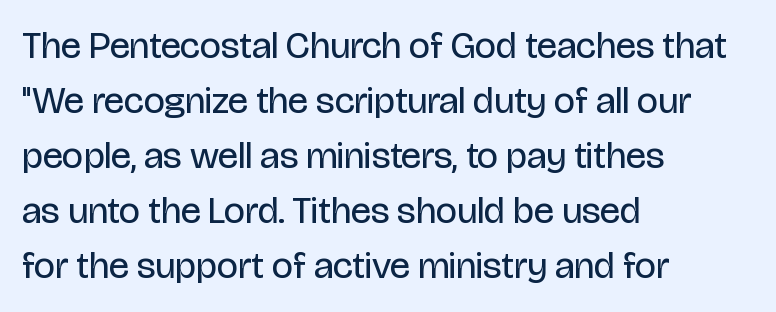
The compositor pushed each line to the left boundary. Regarding leading, the lines here are spaced in the standard way. No letter is thick-stroked: the sample isn't bold. The face used here is proportionally spaced, like ordinary book or web type. These lines were composed using upright roman letters.
